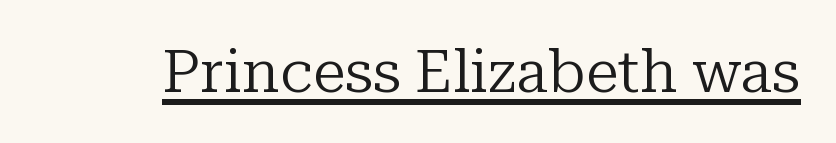
Q: Is the text bold? A: No.
Q: Is the text italic (slanted)? A: No, it is upright.
Q: Is the typeface a serif or a sans-serif typeface? A: Serif.
Q: Is the text underlined? A: Yes.
Q: Is the spacing between letters normal or unusually wide? A: Normal.
Q: Width (condensed, normal, or wide)? A: Normal.
Q: Stroke contrast? A: Low.
Q: x-height? A: Medium.
Q: Monospaced? A: No.
